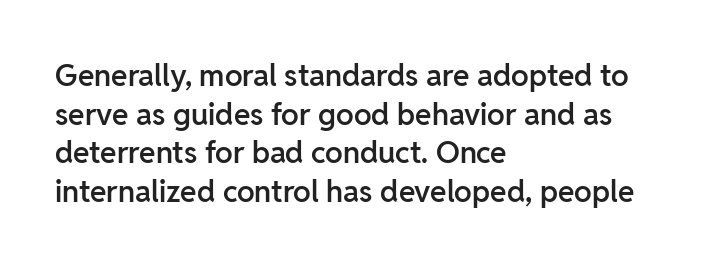
Q: Is the text bold? A: Semi-bold.
Q: Is the text italic (slanted)? A: No, it is upright.
Q: Is the typeface a serif or a sans-serif typeface? A: Sans-serif.
Q: Is the text underlined? A: No.
Q: How is the paragraph aligned? A: Left-aligned.
Q: Is the spacing between letters normal or unusually wide? A: Normal.
Q: Is the spacing between lines tight, normal or loose? A: Normal.
Q: Width (condensed, normal, or wide)? A: Normal.
Q: Stroke contrast? A: Low.
Q: x-height? A: Medium.
Q: Monospaced? A: No.
